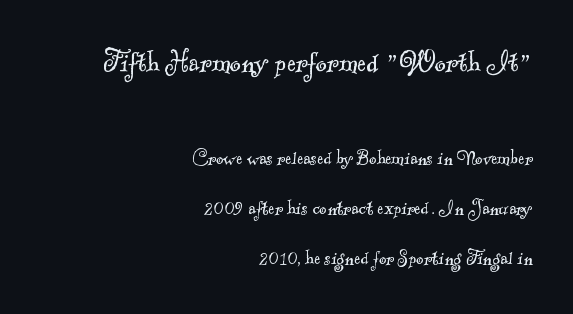
{"serif": "yes", "bold": "no", "weight": "light", "width": "normal", "x_height": "small", "monospaced": "no", "underline": "no", "align": "right", "line_spacing": "loose", "line_spacing_ratio": 2.19, "letter_spacing": "normal", "letter_spacing_em": 0.0, "larger_block": "first", "size_ratio": 1.48, "glyph_px": 34}
